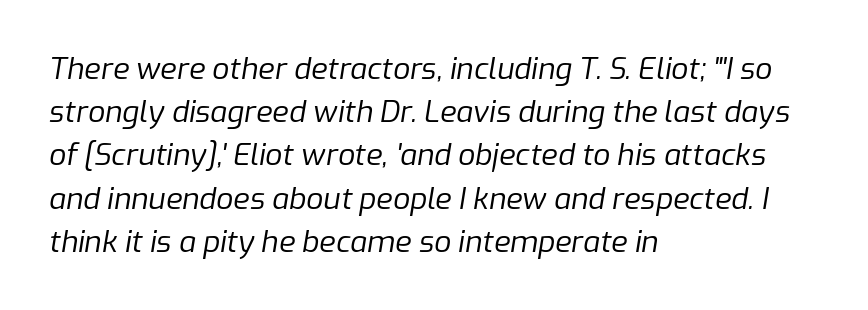
Q: Is the text bold? A: No.
Q: Is the text italic (slanted)? A: Yes, it leans right by about 9 degrees.
Q: Is the text underlined? A: No.
Q: How is the paragraph aligned? A: Left-aligned.
Q: Is the spacing between letters normal or unusually wide? A: Normal.
Q: Is the spacing between lines tight, normal or loose? A: Normal.
Q: Width (condensed, normal, or wide)? A: Normal.
Q: Stroke contrast? A: Low.
Q: x-height? A: Medium.
Q: Monospaced? A: No.
